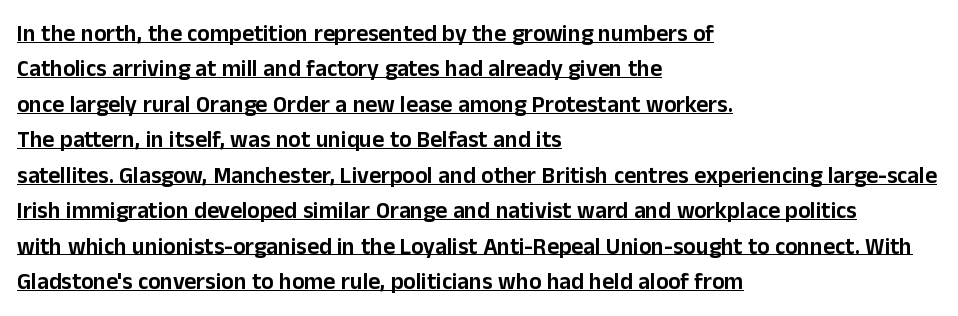
{"italic": "no", "underline": "yes", "align": "left", "line_spacing": "normal", "line_spacing_ratio": 1.54, "letter_spacing": "normal", "letter_spacing_em": 0.0, "glyph_px": 23}
